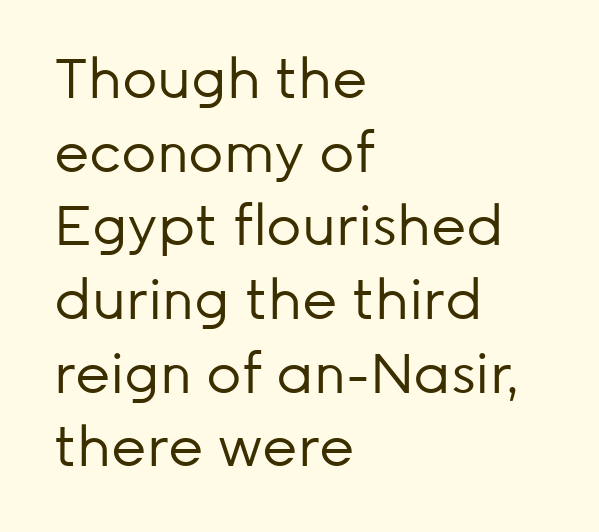
Quick note: interline space is typical. Character widths vary here, with narrow letters taking less room than wide ones. Decoration check: the copy has no underline. These lines stack with their left ends in a neat column. Serif or sans? Sans — the stroke terminals are bare. The letters look calm and open, with moderate or lighter stems.
